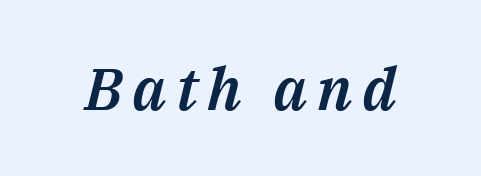
The image shows 59 px text type, italic (leaning right); set not underlined; medium stroke contrast and a medium x-height.
